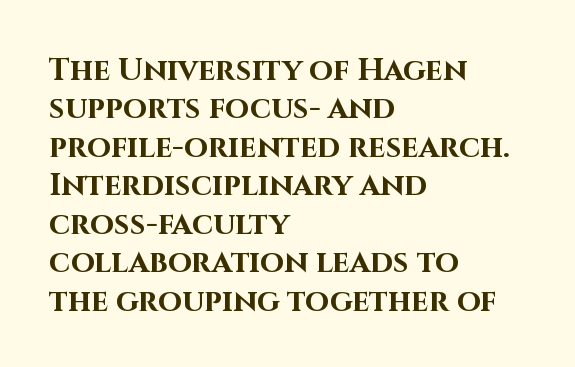
The image shows 31 px bold sans-serif type, upright; set left-aligned, line spacing 1.24x, normal letter spacing, not underlined; high stroke contrast and a large x-height.
